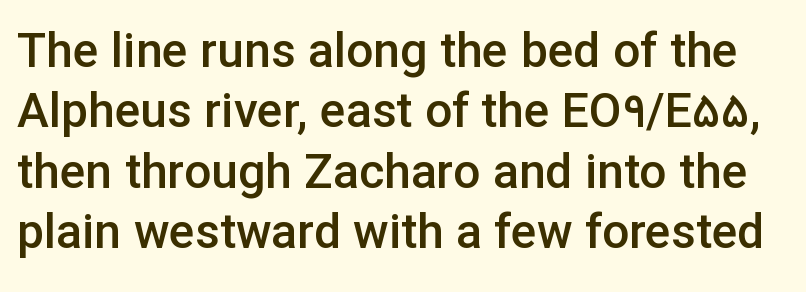
{"serif": "no", "italic": "no", "bold": "semi", "weight": "semibold", "width": "normal", "stroke_contrast": "low", "x_height": "medium", "monospaced": "no", "underline": "no", "line_spacing": "normal", "line_spacing_ratio": 1.26, "letter_spacing": "normal", "letter_spacing_em": 0.0, "glyph_px": 48}
